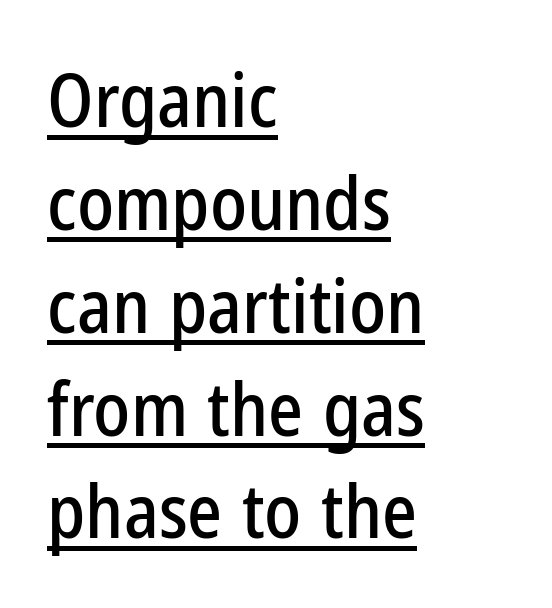
{"serif": "no", "italic": "no", "width": "condensed", "stroke_contrast": "low", "x_height": "medium", "monospaced": "no", "underline": "yes", "align": "left", "line_spacing": "normal", "line_spacing_ratio": 1.39, "letter_spacing": "normal", "letter_spacing_em": 0.0, "glyph_px": 74}
